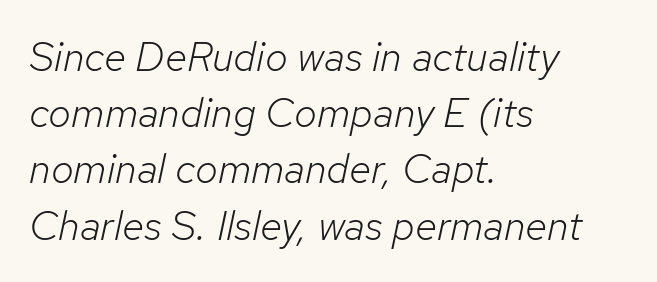
Q: Is the text bold? A: No.
Q: Is the text italic (slanted)? A: Yes, it leans right by about 12 degrees.
Q: Is the text underlined? A: No.
Q: How is the paragraph aligned? A: Left-aligned.
Q: Is the spacing between letters normal or unusually wide? A: Normal.
Q: Is the spacing between lines tight, normal or loose? A: Normal.
Q: Width (condensed, normal, or wide)? A: Normal.
Q: Stroke contrast? A: Low.
Q: x-height? A: Medium.
Q: Monospaced? A: No.
